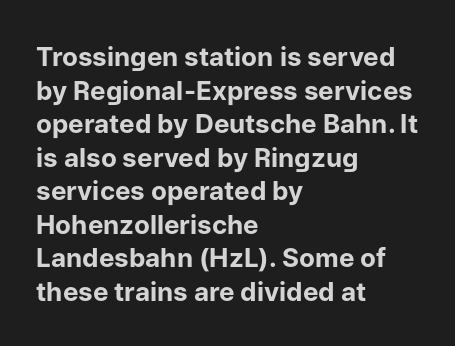
{"italic": "no", "bold": "yes", "underline": "no", "align": "left", "line_spacing": "normal", "line_spacing_ratio": 1.29, "letter_spacing": "normal", "letter_spacing_em": 0.0, "glyph_px": 26}
